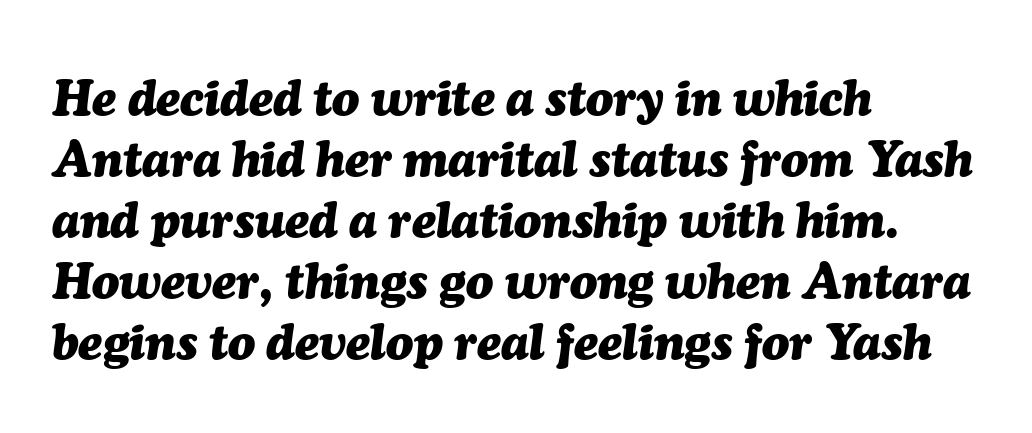
The text block is weighted toward the left margin, trailing off unevenly rightward. Characters follow at the spacing the type designer built in. The glyphs look as if they've been sheared to an angle. Is this a fixed-width face? No — the glyphs have proportional, varying widths.
